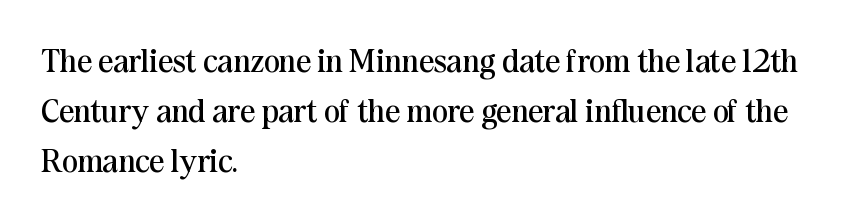
Q: Is the text bold? A: No.
Q: Is the text italic (slanted)? A: No, it is upright.
Q: Is the typeface a serif or a sans-serif typeface? A: Serif.
Q: Is the text underlined? A: No.
Q: How is the paragraph aligned? A: Left-aligned.
Q: Is the spacing between letters normal or unusually wide? A: Normal.
Q: Is the spacing between lines tight, normal or loose? A: Normal.
Q: Width (condensed, normal, or wide)? A: Normal.
Q: Stroke contrast? A: Medium.
Q: x-height? A: Medium.
Q: Monospaced? A: No.
